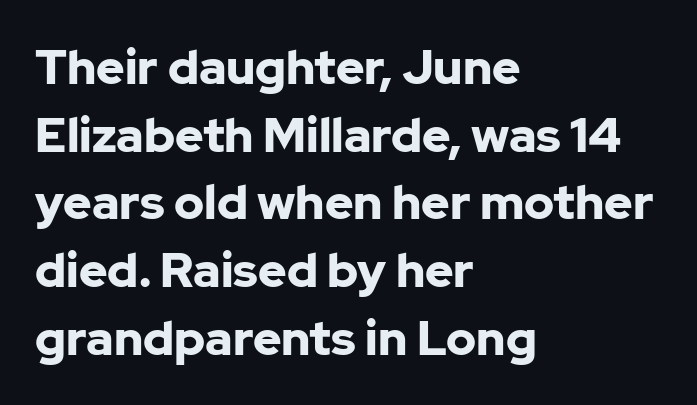
{"serif": "no", "italic": "no", "bold": "yes", "weight": "bold", "width": "normal", "stroke_contrast": "low", "x_height": "medium", "monospaced": "no", "underline": "no", "align": "left", "line_spacing": "normal", "line_spacing_ratio": 1.41, "letter_spacing": "normal", "letter_spacing_em": 0.0, "glyph_px": 48}
